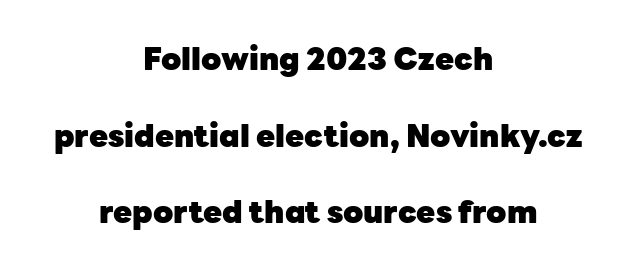
{"serif": "no", "italic": "no", "bold": "yes", "weight": "heavy", "width": "normal", "stroke_contrast": "low", "x_height": "medium", "monospaced": "no", "underline": "no", "align": "center", "line_spacing": "loose", "line_spacing_ratio": 2.47, "letter_spacing": "normal", "letter_spacing_em": 0.0, "glyph_px": 31}
